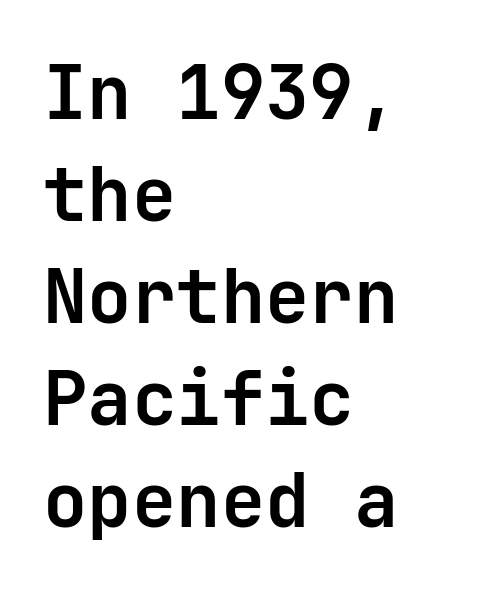
The image shows 74 px bold sans-serif type, upright, monospaced; set left-aligned, normal line spacing (1.38x), normal letter spacing, not underlined; low stroke contrast and a medium x-height.
